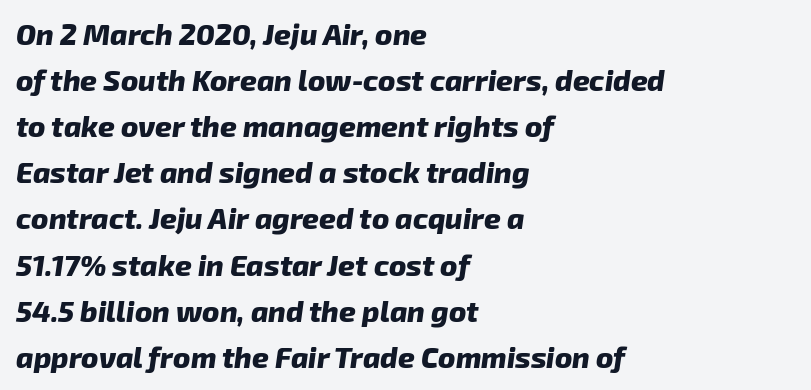
The image shows 29 px heavy type, italic (leaning right); set left-aligned, normal line spacing (1.59x), normal letter spacing, not underlined; low stroke contrast and a medium x-height.
